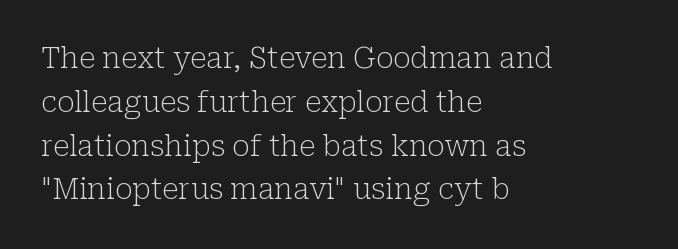
Q: Is the text bold? A: No.
Q: Is the text italic (slanted)? A: No, it is upright.
Q: Is the typeface a serif or a sans-serif typeface? A: Serif.
Q: Is the text underlined? A: No.
Q: How is the paragraph aligned? A: Left-aligned.
Q: Is the spacing between letters normal or unusually wide? A: Normal.
Q: Is the spacing between lines tight, normal or loose? A: Normal.
Q: Width (condensed, normal, or wide)? A: Normal.
Q: Stroke contrast? A: Low.
Q: x-height? A: Medium.
Q: Monospaced? A: No.
